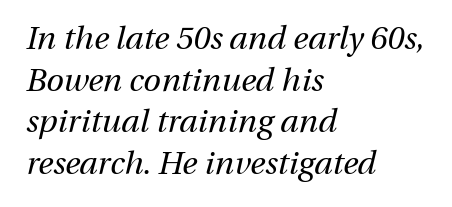
Short note: letters normally spaced. These lines are rendered in a variable-pitch font. The passage shown leans; its letterforms are oblique. Normally led — the rows are evenly, conventionally spaced. Casual observation: everything's shoved over to the left.
